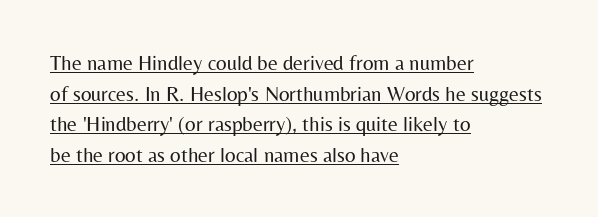
{"italic": "no", "bold": "no", "underline": "yes", "align": "left", "line_spacing": "normal", "line_spacing_ratio": 1.46, "letter_spacing": "normal", "letter_spacing_em": 0.0, "glyph_px": 21}
